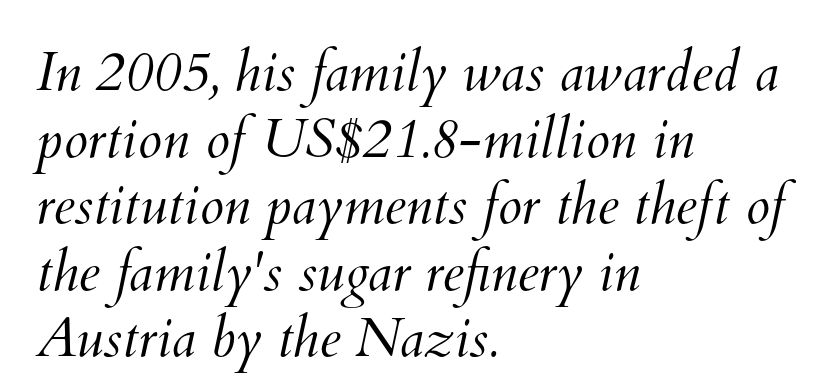
The foot of each line stays bare and open. Note the varied advance widths — an 'i' is clearly narrower than an 'm'. Standard letterfit; no display-style spreading of the glyphs. Think standard paragraph weight, or any step lighter than that. Does the copy run flush right? No — it runs flush left.
